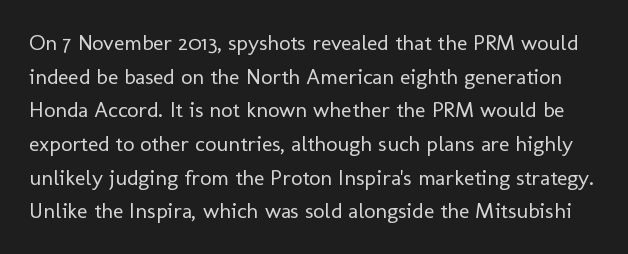
A bare baseline throughout the passage. Compared with typical paragraphs, the rows here are spaced about the same. Letter spacing: default. The lettering stays uniformly vertical, giving the passage a roman look. Each stroke keeps to a modest, everyday thickness or less.
